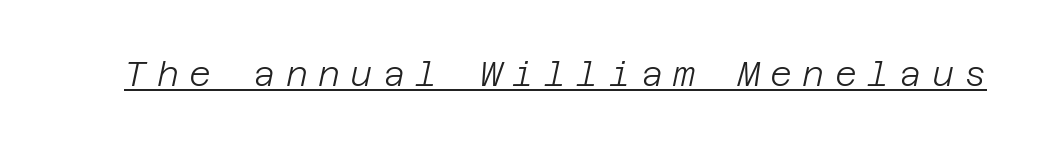
In terms of posture, this sample is oblique. The face used here appears with an underline applied. The strokes carry an ordinary text weight at most. Observe the wide spacing: letters keep a clear distance from each other.
